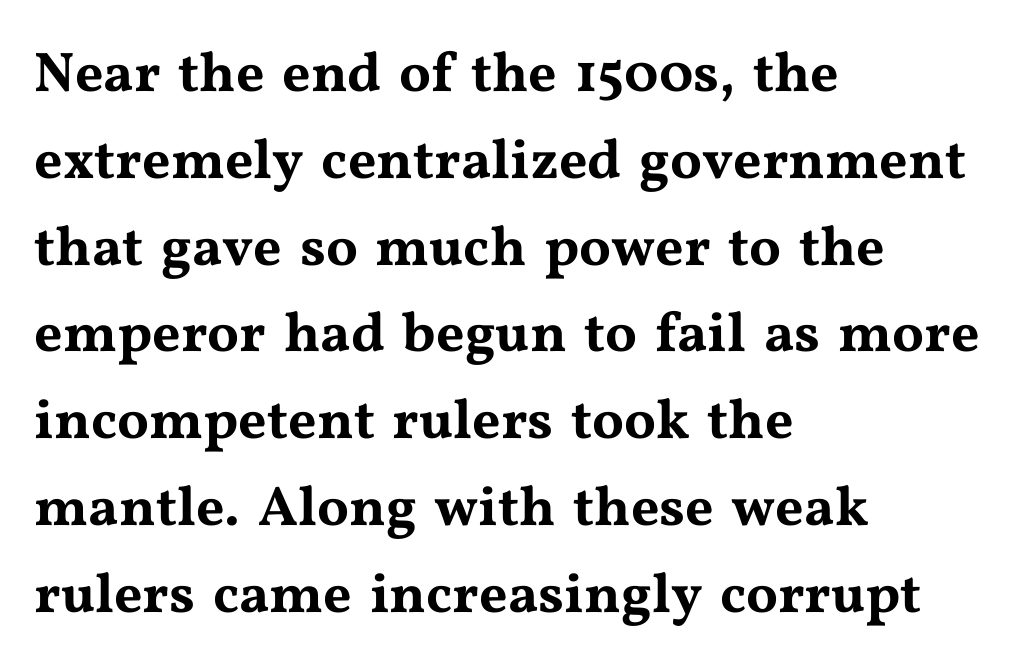
The image shows 56 px wide serif type, upright; set left-aligned, normal line spacing (1.55x), normal letter spacing, not underlined; medium stroke contrast and a medium x-height.
